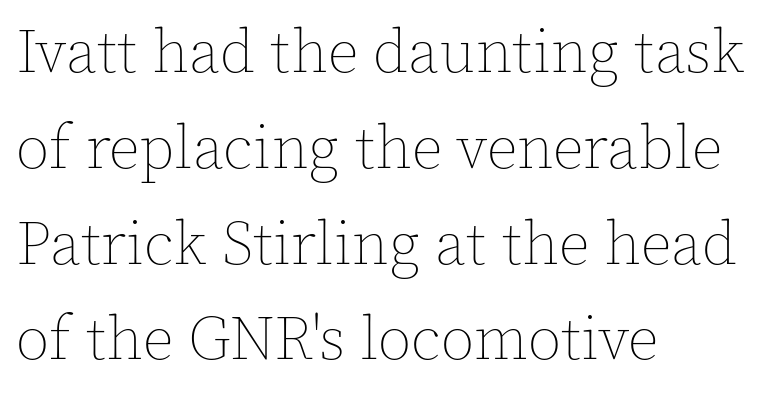
{"italic": "no", "bold": "no", "weight": "thin", "width": "normal", "x_height": "medium", "monospaced": "no", "underline": "no", "align": "left", "line_spacing": "normal", "line_spacing_ratio": 1.57, "letter_spacing": "normal", "letter_spacing_em": 0.0, "glyph_px": 61}
